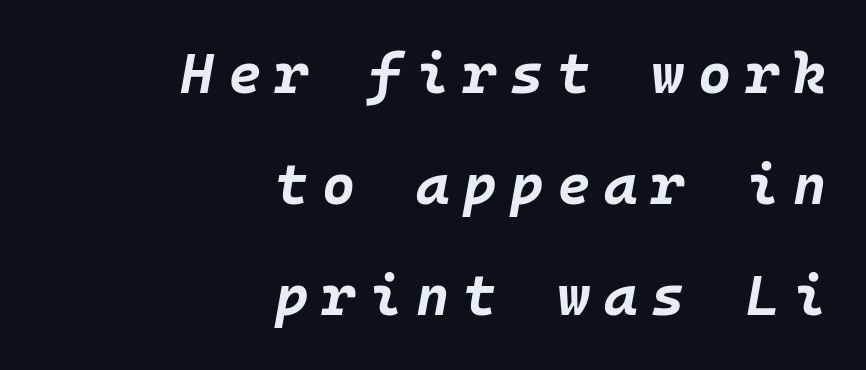
{"italic": "yes", "lean": "right", "slant_degrees": 10, "bold": "yes", "weight": "bold", "width": "normal", "stroke_contrast": "low", "x_height": "large", "monospaced": "yes", "underline": "no", "align": "right", "line_spacing": "loose", "line_spacing_ratio": 1.95, "letter_spacing": "wide", "letter_spacing_em": 0.24, "glyph_px": 57}
